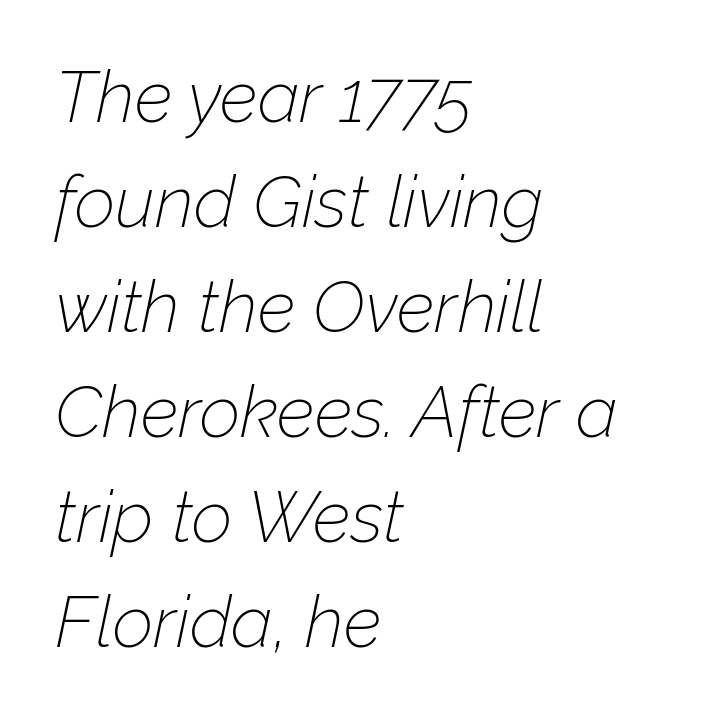
{"italic": "yes", "lean": "right", "slant_degrees": 12, "bold": "no", "weight": "thin", "width": "normal", "stroke_contrast": "low", "x_height": "medium", "monospaced": "no", "underline": "no", "align": "left", "line_spacing": "normal", "line_spacing_ratio": 1.48, "letter_spacing": "normal", "letter_spacing_em": 0.0, "glyph_px": 71}
